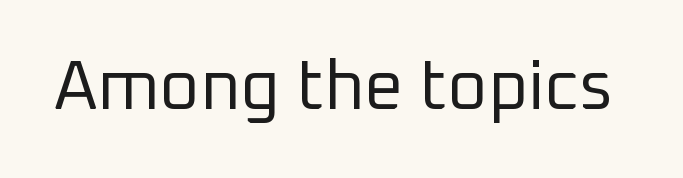
Bold? No — there's no thickening of the strokes. Words appear dense and cohesive because spacing is normal. Type without underlining. Nothing sits at the stroke ends, so this counts as sans-serif. This is the regular roman posture of the typeface. Think of a printed novel: that variable character pitch is what you see here.
